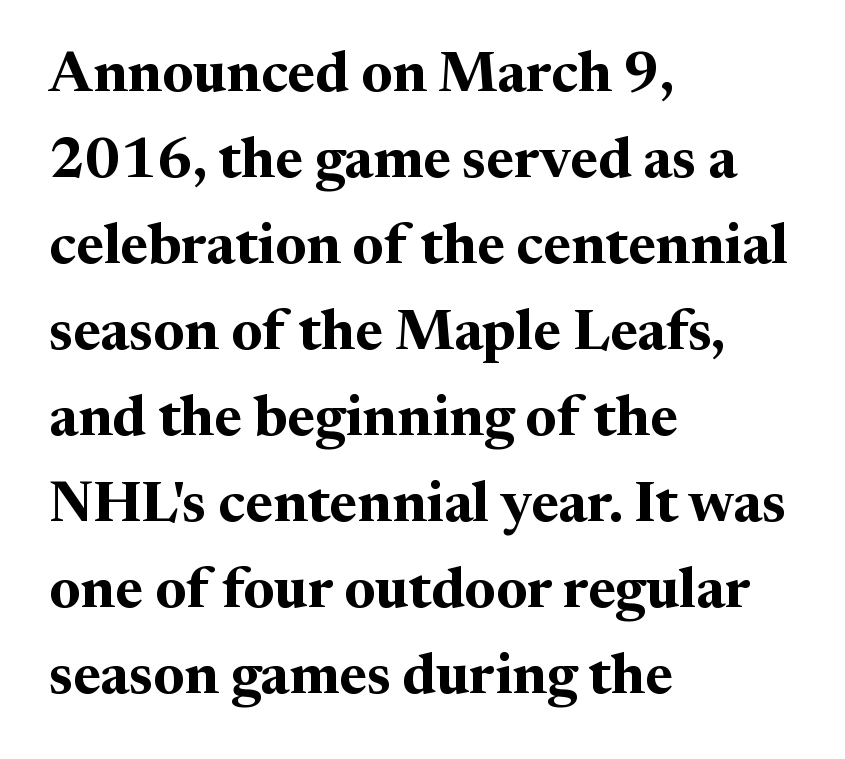
{"serif": "yes", "italic": "no", "bold": "yes", "weight": "bold", "width": "normal", "stroke_contrast": "medium", "x_height": "medium", "monospaced": "no", "underline": "no", "align": "left", "line_spacing": "normal", "line_spacing_ratio": 1.51, "letter_spacing": "normal", "letter_spacing_em": 0.0, "glyph_px": 57}
